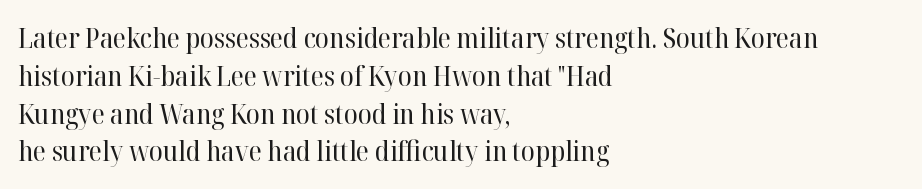
{"serif": "yes", "italic": "no", "bold": "no", "weight": "regular", "width": "normal", "stroke_contrast": "high", "x_height": "medium", "monospaced": "no", "underline": "no", "align": "left", "line_spacing": "normal", "line_spacing_ratio": 1.35, "letter_spacing": "normal", "letter_spacing_em": 0.0, "glyph_px": 28}
